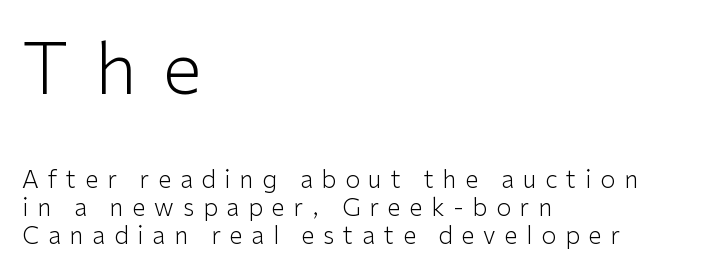
{"serif": "no", "italic": "no", "bold": "no", "weight": "light", "width": "normal", "stroke_contrast": "low", "x_height": "medium", "monospaced": "no", "underline": "no", "align": "left", "line_spacing_ratio": 1.18, "letter_spacing": "wide", "letter_spacing_em": 0.37, "larger_block": "first", "size_ratio": 2.96, "glyph_px": 71}
